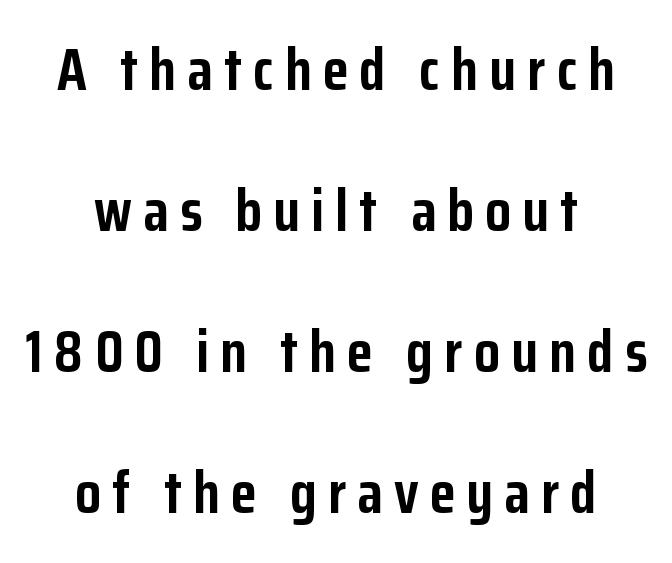
{"serif": "no", "italic": "no", "bold": "yes", "weight": "semibold", "width": "condensed", "stroke_contrast": "low", "x_height": "medium", "monospaced": "no", "underline": "no", "align": "center", "line_spacing": "loose", "line_spacing_ratio": 2.39, "glyph_px": 59}
